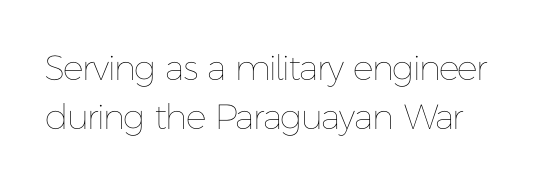
A quiet, ordinary-to-light weight characterises the typeface. The passage shown is typed in a proportional face where columns would drift. Type without underlining. Reading down the column, the eye jumps a familiar distance to each next line. The typography opts for an upright posture over an oblique one.
